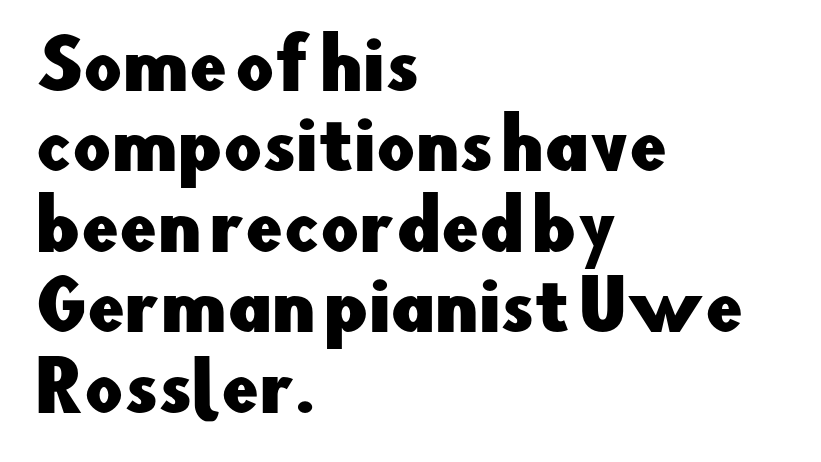
{"serif": "no", "italic": "no", "width": "normal", "stroke_contrast": "low", "x_height": "small", "monospaced": "no", "underline": "no", "align": "left", "line_spacing_ratio": 1.2, "letter_spacing": "normal", "letter_spacing_em": 0.0, "glyph_px": 67}
